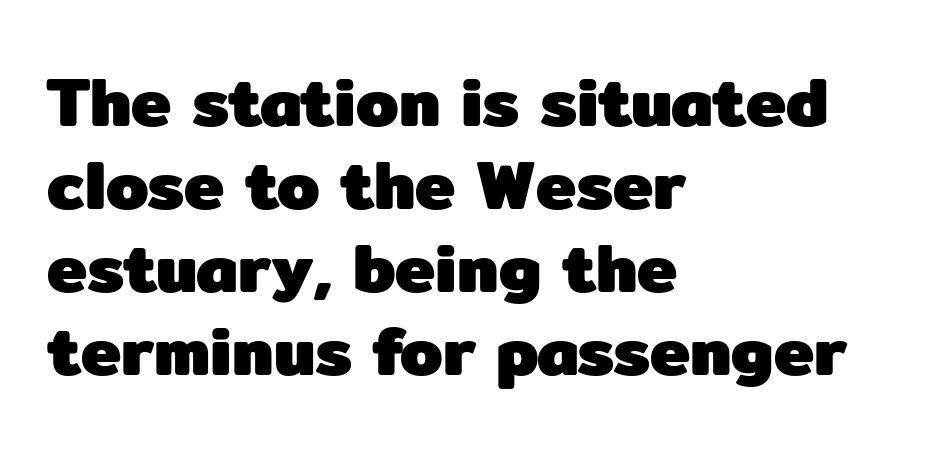
A classic flush-left, rag-right setting is used for this passage. Characters remain perfectly vertical along every line. Descenders are the only things crossing below the line. Each glyph is drawn with heavy, bold strokes. The typeface chosen for these lines omits serifs.
